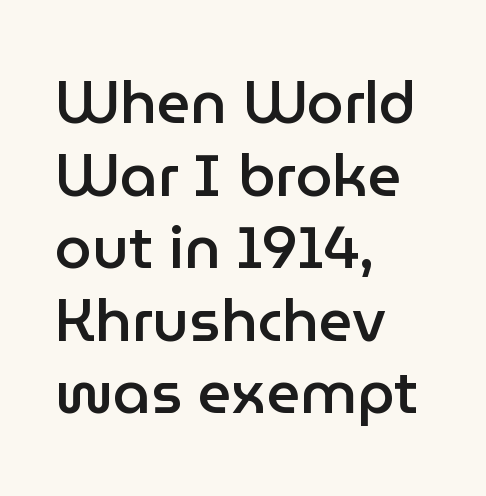
The zone under the glyphs is completely vacant. Do the letters lean? They stand straight. Think of a printed novel: that variable character pitch is what you see here. The rendering keeps characters at their native spacing. Left-aligned paragraph, ragged on the right. Each glyph is drawn with semibold strokes, heavier than normal yet not fully bold.
